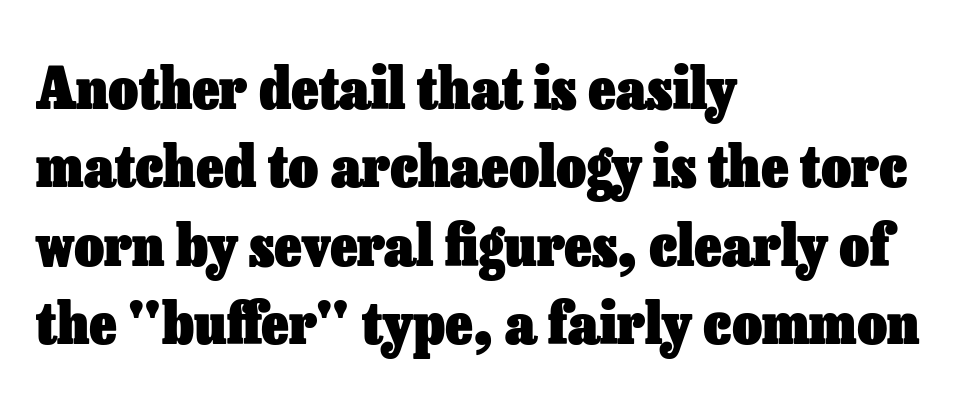
{"italic": "no", "bold": "yes", "weight": "heavy", "width": "normal", "stroke_contrast": "low", "x_height": "medium", "monospaced": "no", "underline": "no", "align": "left", "line_spacing": "normal", "line_spacing_ratio": 1.35, "letter_spacing": "normal", "letter_spacing_em": 0.0, "glyph_px": 58}
